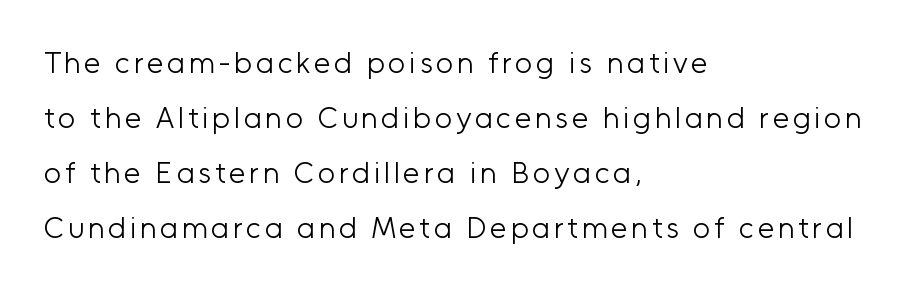
Q: Is the text bold? A: No.
Q: Is the text italic (slanted)? A: No, it is upright.
Q: Is the typeface a serif or a sans-serif typeface? A: Sans-serif.
Q: Is the text underlined? A: No.
Q: How is the paragraph aligned? A: Left-aligned.
Q: Width (condensed, normal, or wide)? A: Normal.
Q: Stroke contrast? A: Low.
Q: x-height? A: Medium.
Q: Monospaced? A: No.
